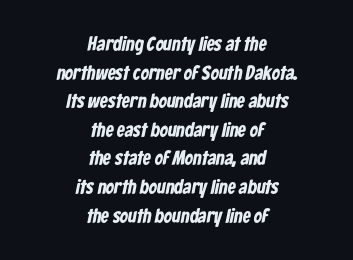
The image shows 20 px bold type; set centered, normal line spacing (1.43x), normal letter spacing, not underlined.
